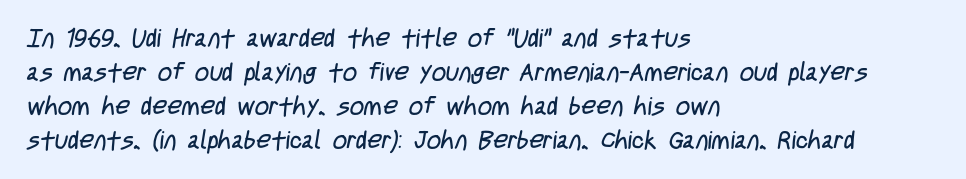
The image shows 25 px text type; set left-aligned, normal line spacing (1.36x), normal letter spacing, not underlined.
